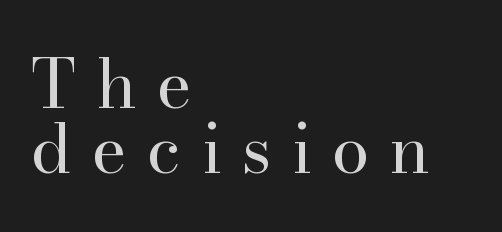
The image shows 68 px regular-weight serif type, upright; set left-aligned, tight line spacing (0.95x), unusually wide letter spacing (+0.29 em), not underlined; high stroke contrast and a small x-height.
